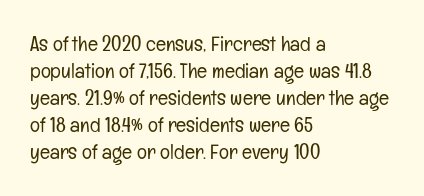
These lines keep a tight, regular rhythm from letter to letter. The rows are spaced the way most documents space them. Nothing heavy about these letters — not bold at all. A roman cut, with each character standing at attention. Check under the words: just untouched page. All the whitespace from short lines collects on the right.
